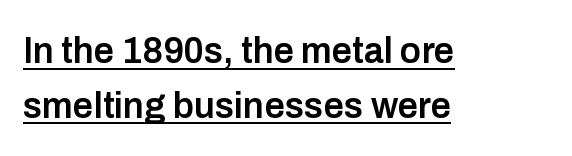
Q: Is the text bold? A: Semi-bold.
Q: Is the text italic (slanted)? A: No, it is upright.
Q: Is the typeface a serif or a sans-serif typeface? A: Sans-serif.
Q: Is the text underlined? A: Yes.
Q: How is the paragraph aligned? A: Left-aligned.
Q: Is the spacing between letters normal or unusually wide? A: Normal.
Q: Is the spacing between lines tight, normal or loose? A: Normal.
Q: Width (condensed, normal, or wide)? A: Normal.
Q: Stroke contrast? A: Low.
Q: x-height? A: Medium.
Q: Monospaced? A: No.
